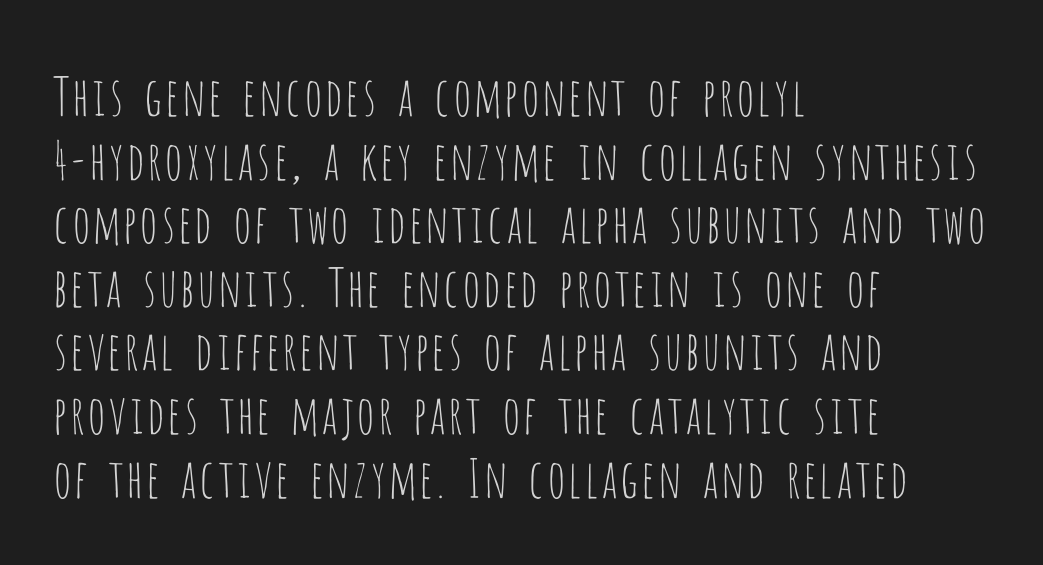
{"serif": "no", "italic": "no", "bold": "no", "weight": "thin", "width": "condensed", "stroke_contrast": "low", "x_height": "large", "monospaced": "no", "underline": "no", "align": "left", "line_spacing_ratio": 1.2, "letter_spacing": "normal", "letter_spacing_em": 0.0, "glyph_px": 53}
